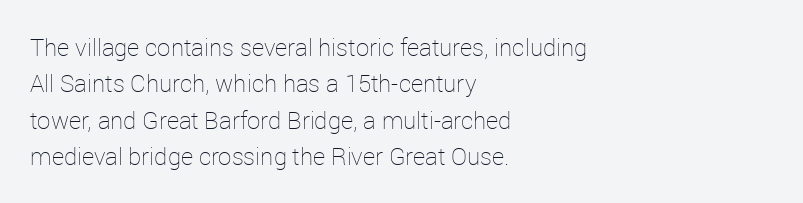
{"italic": "no", "bold": "no", "underline": "no", "align": "left", "line_spacing": "normal", "line_spacing_ratio": 1.52, "letter_spacing": "normal", "letter_spacing_em": 0.0, "glyph_px": 24}
